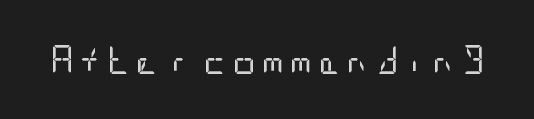
Q: Is the text bold? A: No.
Q: Is the text italic (slanted)? A: No, it is upright.
Q: Is the typeface a serif or a sans-serif typeface? A: Sans-serif.
Q: Is the text underlined? A: No.
Q: Width (condensed, normal, or wide)? A: Condensed.
Q: Stroke contrast? A: Low.
Q: x-height? A: Large.
